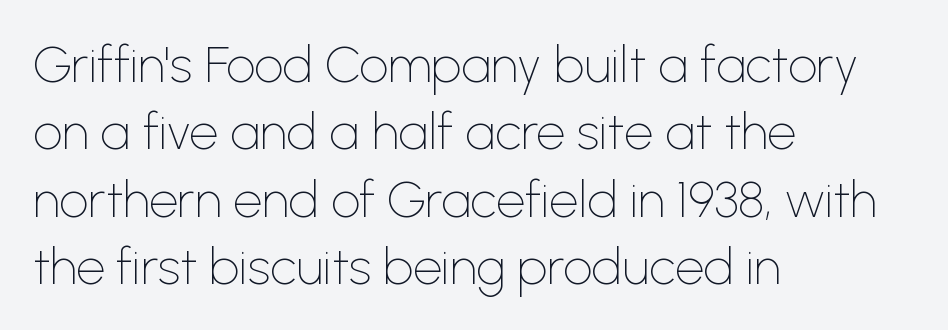
The image shows 51 px thin sans-serif type, upright; set left-aligned, normal line spacing (1.32x), normal letter spacing, not underlined; low stroke contrast and a medium x-height.
